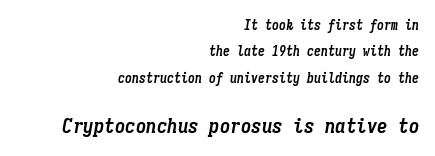
Letter spacing: default. Two sizes are in play, and the larger belongs to the second block. Only glyphs here, with clear space below each row. Every row of glyphs terminates at an identical x-position on the right. If you drew a line through each stem, it would be angled. The characters look thick and weighty, a clear bold.
